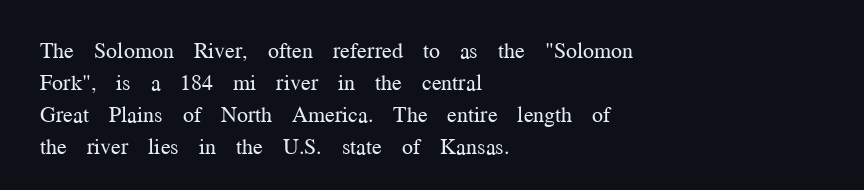
Q: Is the text bold? A: No.
Q: Is the text italic (slanted)? A: No, it is upright.
Q: Is the text underlined? A: No.
Q: How is the paragraph aligned? A: Left-aligned.
Q: Is the spacing between letters normal or unusually wide? A: Normal.
Q: Is the spacing between lines tight, normal or loose? A: Normal.
